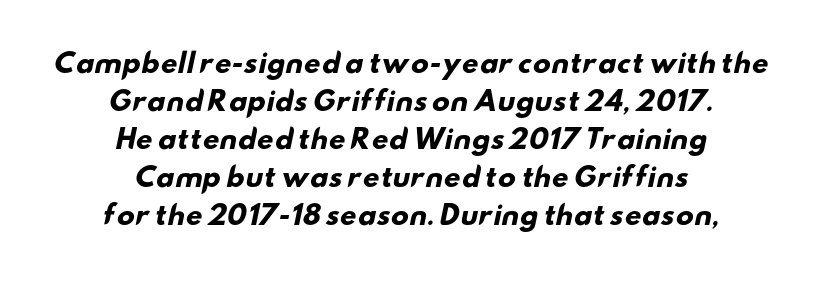
The image shows 26 px bold type; set centered, normal line spacing (1.46x), normal letter spacing, not underlined.
